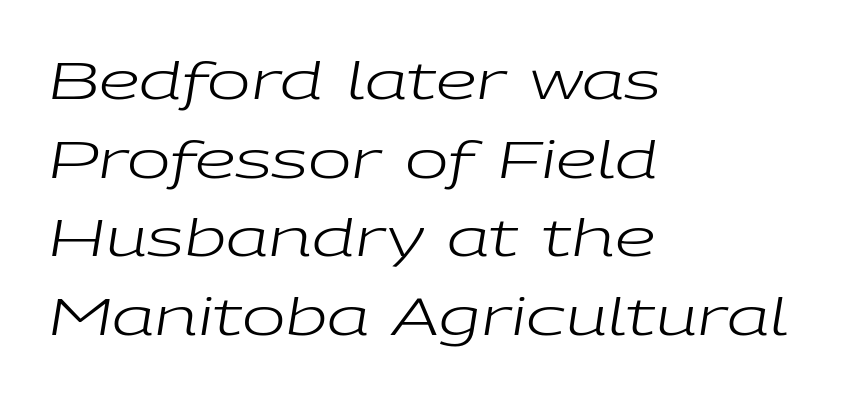
Q: Is the text bold? A: No.
Q: Is the text italic (slanted)? A: Yes, it leans right by about 9 degrees.
Q: Is the text underlined? A: No.
Q: How is the paragraph aligned? A: Left-aligned.
Q: Is the spacing between letters normal or unusually wide? A: Normal.
Q: Is the spacing between lines tight, normal or loose? A: Normal.
Q: Width (condensed, normal, or wide)? A: Wide.
Q: Stroke contrast? A: Low.
Q: x-height? A: Medium.
Q: Monospaced? A: No.
